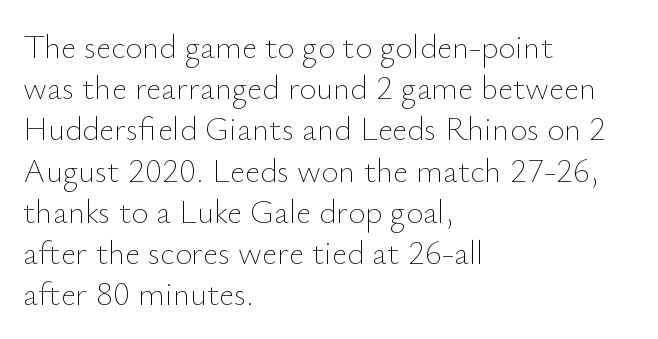
The image shows 33 px thin type, upright; set left-aligned, normal line spacing (1.25x), normal letter spacing, not underlined; low stroke contrast and a small x-height.
